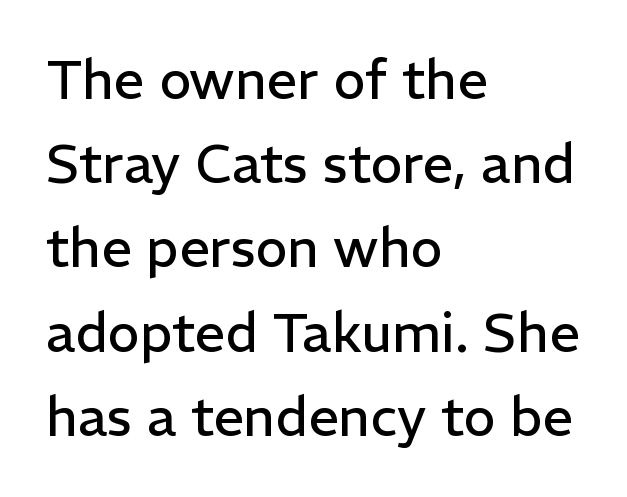
Q: Is the text bold? A: No.
Q: Is the text italic (slanted)? A: No, it is upright.
Q: Is the typeface a serif or a sans-serif typeface? A: Sans-serif.
Q: Is the text underlined? A: No.
Q: How is the paragraph aligned? A: Left-aligned.
Q: Is the spacing between letters normal or unusually wide? A: Normal.
Q: Is the spacing between lines tight, normal or loose? A: Normal.
Q: Width (condensed, normal, or wide)? A: Normal.
Q: Stroke contrast? A: Low.
Q: x-height? A: Medium.
Q: Monospaced? A: No.
